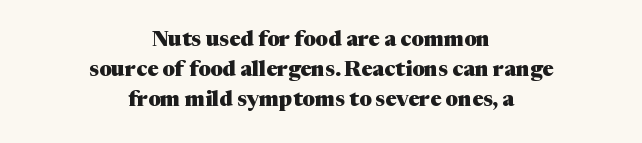
Q: Is the text bold? A: Yes.
Q: Is the text italic (slanted)? A: No, it is upright.
Q: Is the text underlined? A: No.
Q: How is the paragraph aligned? A: Centered.
Q: Is the spacing between letters normal or unusually wide? A: Normal.
Q: Is the spacing between lines tight, normal or loose? A: Normal.
